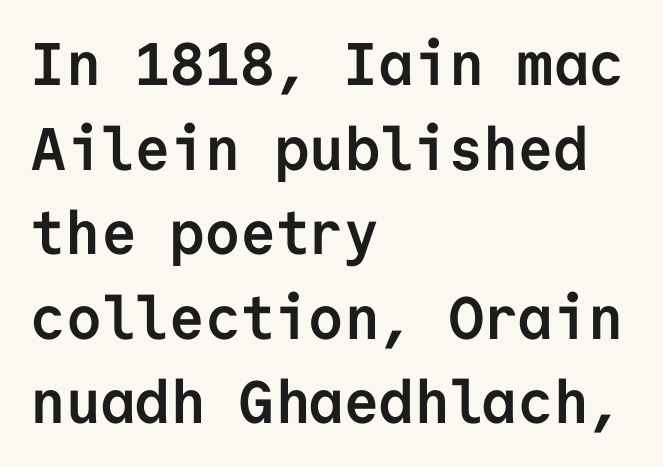
The image shows 60 px semibold sans-serif type, upright, monospaced; set left-aligned, normal line spacing (1.41x), normal letter spacing, not underlined; low stroke contrast and a medium x-height.
